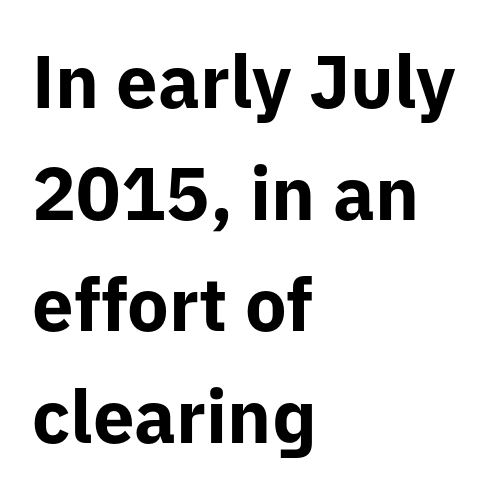
The image shows 74 px bold sans-serif type, upright; set left-aligned, normal line spacing (1.51x), normal letter spacing, not underlined; low stroke contrast and a medium x-height.
